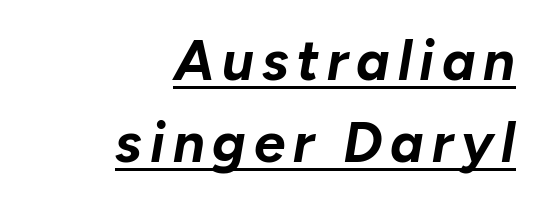
The letters are bold, with thick, heavy strokes. Vertical spacing — default. A continuous stroke trails under the words, as in a hyperlink. The rendering uses natural spacing where letterforms have individual widths.
